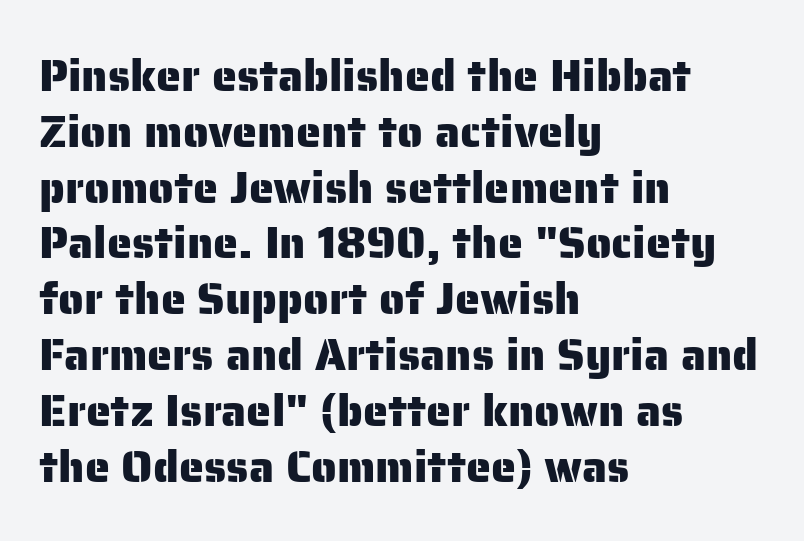
The text block is weighted toward the left margin, trailing off unevenly rightward. The typography opts for an upright posture over an oblique one. These lines are rendered in a variable-pitch font. The baseline area is clear. The face used here is a sans, in the tradition of grotesques and geometrics. Nothing unusual about the tracking: characters are spaced as the font intends.
